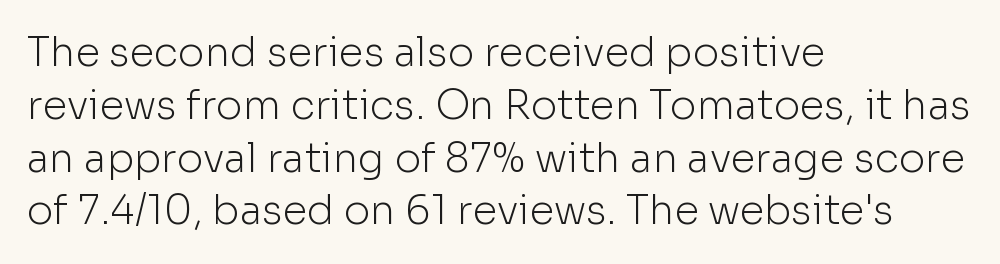
The image shows 40 px light sans-serif type, upright; set left-aligned, normal line spacing (1.32x), normal letter spacing, not underlined; low stroke contrast and a medium x-height.
